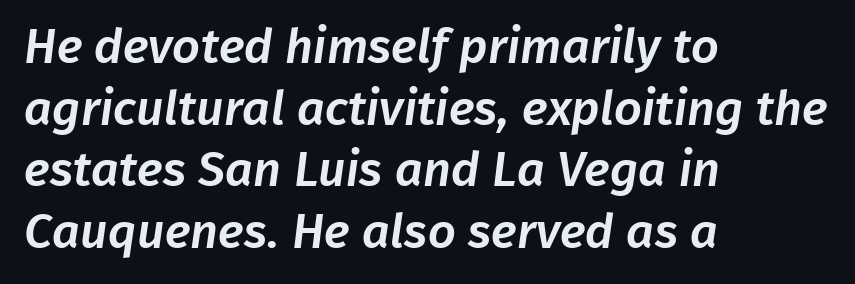
{"serif": "no", "width": "normal", "stroke_contrast": "low", "x_height": "medium", "monospaced": "no", "underline": "no", "align": "left", "line_spacing": "normal", "line_spacing_ratio": 1.26, "letter_spacing": "normal", "letter_spacing_em": 0.0, "glyph_px": 49}
